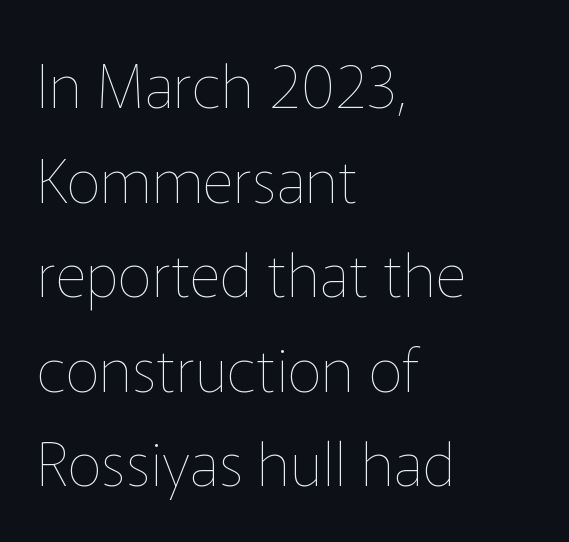
Q: Is the text bold? A: No.
Q: Is the text italic (slanted)? A: No, it is upright.
Q: Is the text underlined? A: No.
Q: How is the paragraph aligned? A: Left-aligned.
Q: Is the spacing between letters normal or unusually wide? A: Normal.
Q: Is the spacing between lines tight, normal or loose? A: Normal.
Q: Width (condensed, normal, or wide)? A: Normal.
Q: Stroke contrast? A: Low.
Q: x-height? A: Medium.
Q: Monospaced? A: No.
